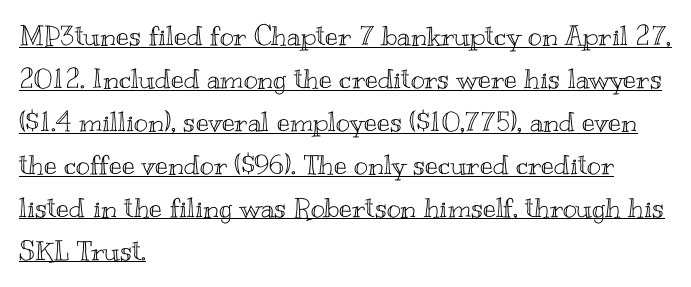
{"italic": "no", "underline": "yes", "align": "left", "line_spacing": "normal", "line_spacing_ratio": 1.59, "letter_spacing": "normal", "letter_spacing_em": 0.0, "glyph_px": 27}
